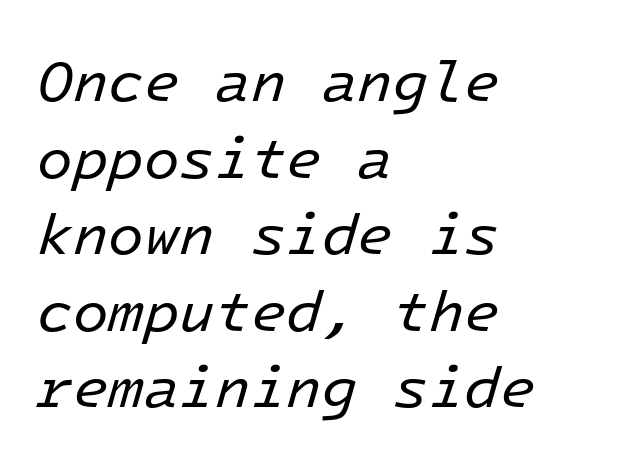
The image shows 58 px regular-weight type, italic (leaning right), monospaced; set left-aligned, normal line spacing (1.32x), normal letter spacing, not underlined; low stroke contrast and a medium x-height.
